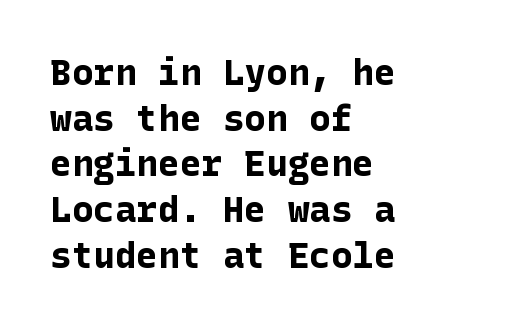
The image shows 36 px bold sans-serif type, upright; set left-aligned, normal line spacing (1.27x), normal letter spacing, not underlined; low stroke contrast and a medium x-height.
